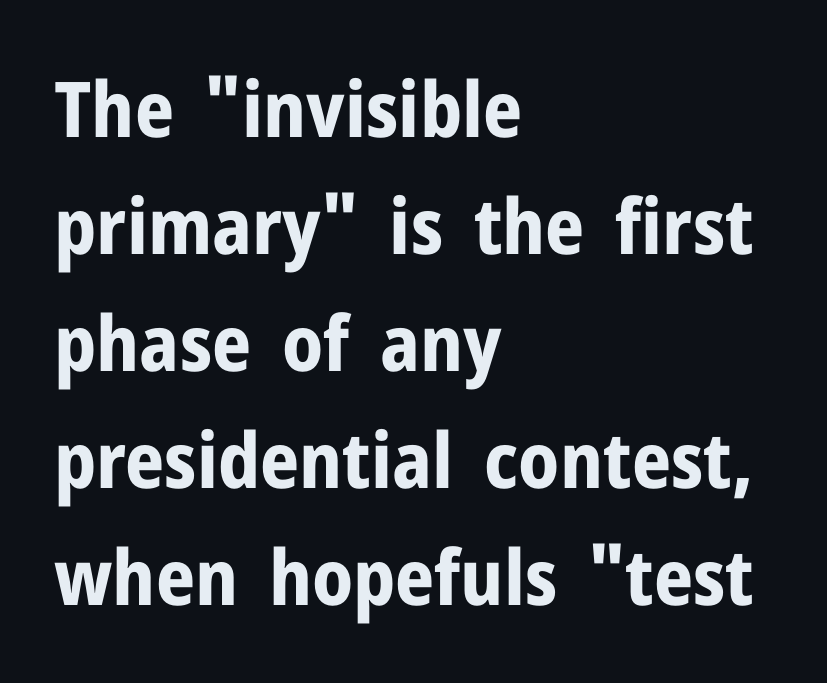
Does extra space separate the letters? No, they use regular spacing. In terms of letterform style, serifs are entirely absent. The typography opts for an upright posture over an oblique one. Strong, thick strokes mark this as bold type.
